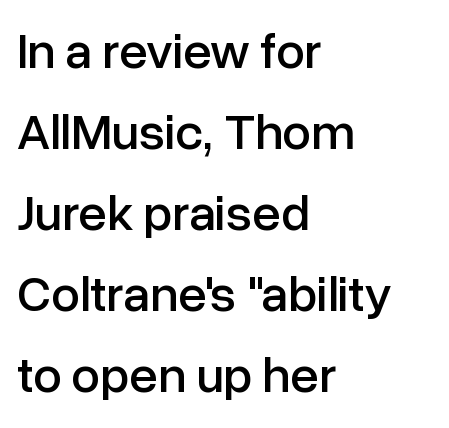
The image shows 51 px sans-serif type, upright; set left-aligned, normal line spacing (1.59x), normal letter spacing, not underlined; low stroke contrast and a medium x-height.
